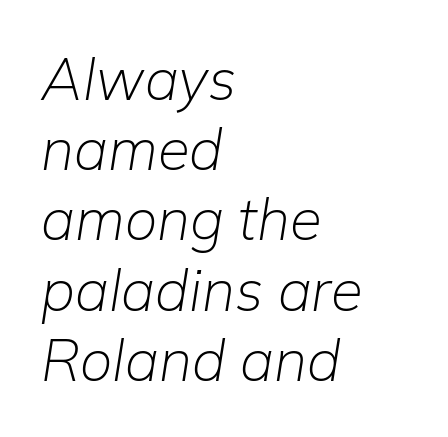
These lines are rendered in a variable-pitch font. The baseline area is clear. Weight: regular or lighter. This sample is left-justified, so line endings fall wherever the words run out. You could call the tracking neutral — neither tight nor loose. It's the slanting kind of type.
